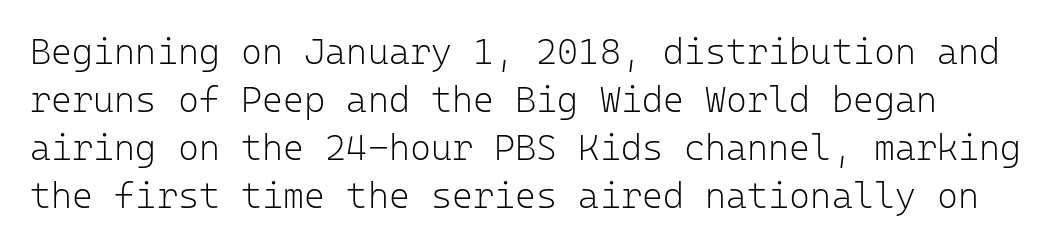
Q: Is the text bold? A: No.
Q: Is the text italic (slanted)? A: No, it is upright.
Q: Is the typeface a serif or a sans-serif typeface? A: Sans-serif.
Q: Is the text underlined? A: No.
Q: Is the spacing between letters normal or unusually wide? A: Normal.
Q: Is the spacing between lines tight, normal or loose? A: Normal.
Q: Width (condensed, normal, or wide)? A: Normal.
Q: Stroke contrast? A: Low.
Q: x-height? A: Medium.
Q: Monospaced? A: Yes.
